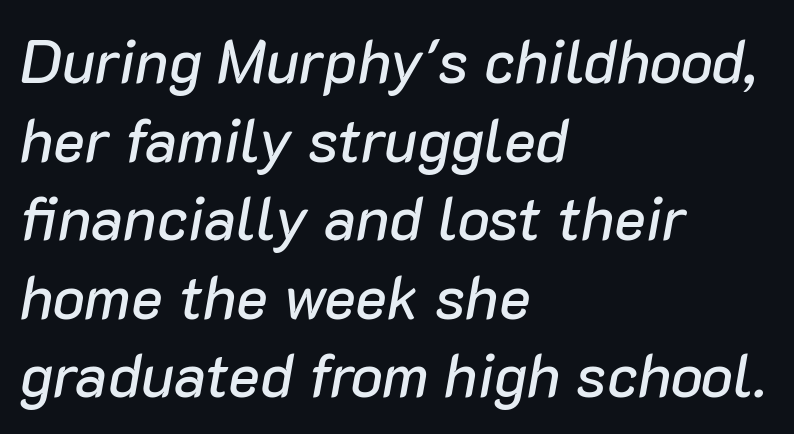
Q: Is the text italic (slanted)? A: Yes, it leans right by about 10 degrees.
Q: Is the text underlined? A: No.
Q: How is the paragraph aligned? A: Left-aligned.
Q: Is the spacing between letters normal or unusually wide? A: Normal.
Q: Is the spacing between lines tight, normal or loose? A: Normal.
Q: Width (condensed, normal, or wide)? A: Normal.
Q: Stroke contrast? A: Low.
Q: x-height? A: Medium.
Q: Monospaced? A: No.
